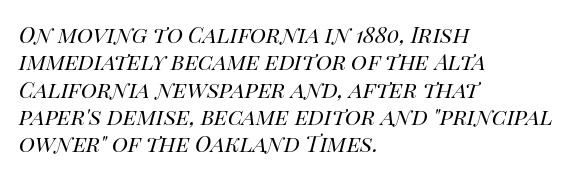
The image shows 22 px text type, italic (leaning right); set left-aligned, line spacing 1.24x, normal letter spacing, not underlined.
